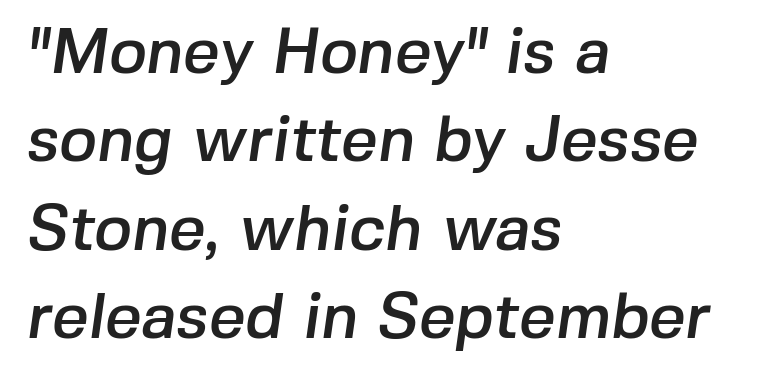
The image shows 64 px sans-serif type; set left-aligned, normal line spacing (1.38x), normal letter spacing, not underlined; low stroke contrast and a medium x-height.
